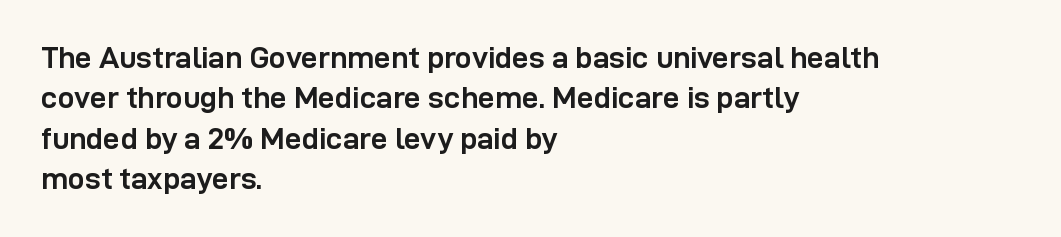
{"serif": "no", "italic": "no", "bold": "yes", "weight": "semibold", "width": "normal", "stroke_contrast": "low", "x_height": "medium", "monospaced": "no", "underline": "no", "align": "left", "line_spacing": "normal", "line_spacing_ratio": 1.35, "letter_spacing": "normal", "letter_spacing_em": 0.0, "glyph_px": 30}
